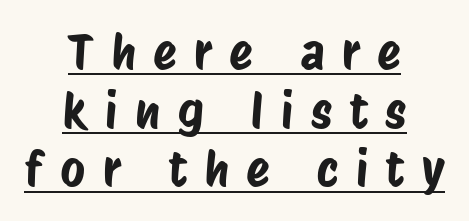
The image shows 48 px condensed sans-serif type; set centered, line spacing 1.22x, unusually wide letter spacing (+0.37 em), underlined; low stroke contrast and a large x-height.
